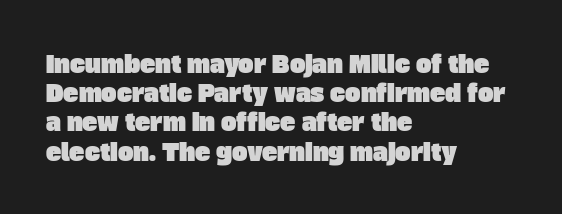
{"underline": "no", "align": "left", "line_spacing": "normal", "line_spacing_ratio": 1.27, "letter_spacing": "normal", "letter_spacing_em": 0.0, "glyph_px": 23}
